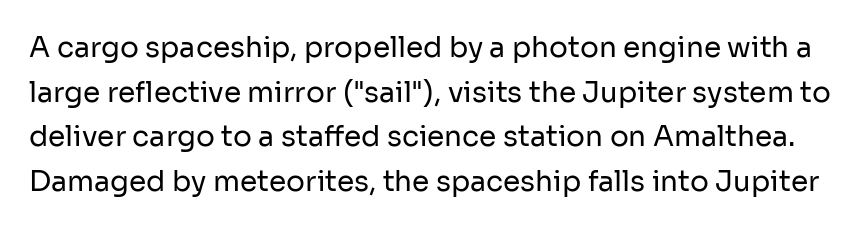
The image shows 28 px regular-weight sans-serif type, upright; set normal line spacing (1.59x), normal letter spacing, not underlined; low stroke contrast and a medium x-height.
